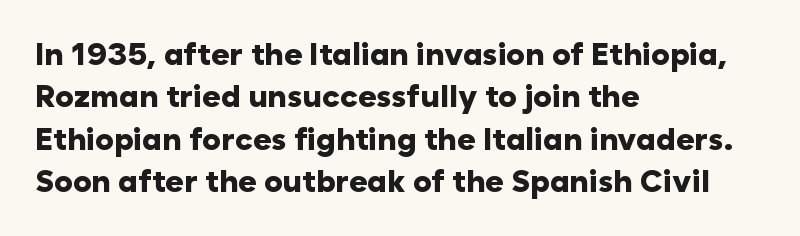
Q: Is the text bold? A: Yes.
Q: Is the text italic (slanted)? A: No, it is upright.
Q: Is the typeface a serif or a sans-serif typeface? A: Sans-serif.
Q: Is the text underlined? A: No.
Q: How is the paragraph aligned? A: Left-aligned.
Q: Is the spacing between letters normal or unusually wide? A: Normal.
Q: Is the spacing between lines tight, normal or loose? A: Normal.
Q: Width (condensed, normal, or wide)? A: Normal.
Q: Stroke contrast? A: Low.
Q: x-height? A: Medium.
Q: Monospaced? A: No.
